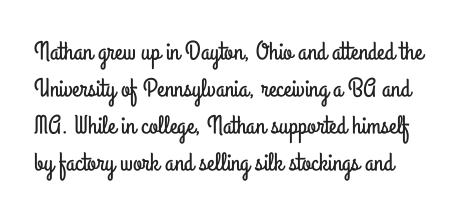
Q: Is the text italic (slanted)? A: No, it is upright.
Q: Is the text underlined? A: No.
Q: Is the spacing between letters normal or unusually wide? A: Normal.
Q: Is the spacing between lines tight, normal or loose? A: Normal.
